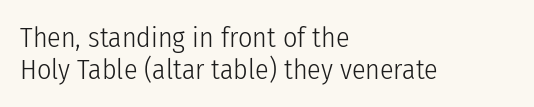
What's the leading like? Squeezed, with rows nearly overlapping. The designer went with a sans here, leaving each stem footless. Stems here are at most as thick as an everyday book face. The words here are not underlined.
